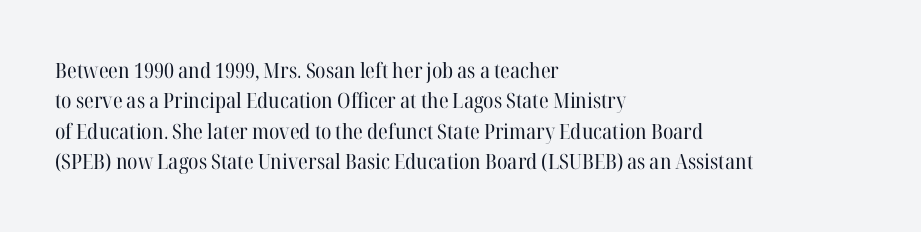
The image shows 21 px text type, upright; set left-aligned, normal line spacing (1.45x), normal letter spacing, not underlined.
